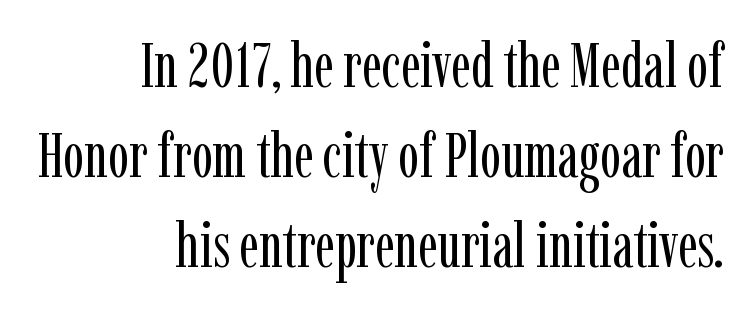
Q: Is the text bold? A: No.
Q: Is the text italic (slanted)? A: No, it is upright.
Q: Is the typeface a serif or a sans-serif typeface? A: Serif.
Q: Is the text underlined? A: No.
Q: How is the paragraph aligned? A: Right-aligned.
Q: Is the spacing between letters normal or unusually wide? A: Normal.
Q: Is the spacing between lines tight, normal or loose? A: Normal.
Q: Width (condensed, normal, or wide)? A: Condensed.
Q: Stroke contrast? A: Low.
Q: x-height? A: Medium.
Q: Monospaced? A: No.
